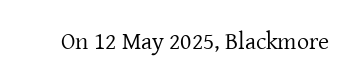
The image shows 24 px text type, upright; set normal letter spacing, not underlined.
